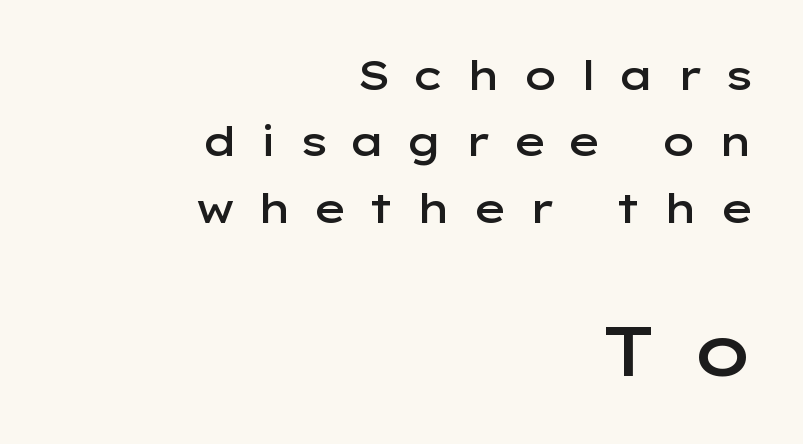
Looks like regular typesetting: each glyph gets only the width it needs. If you drew a line through each stem, it would be perfectly vertical. Students, observe: this is what conventionally led text looks like. The zone under the glyphs is completely vacant.
